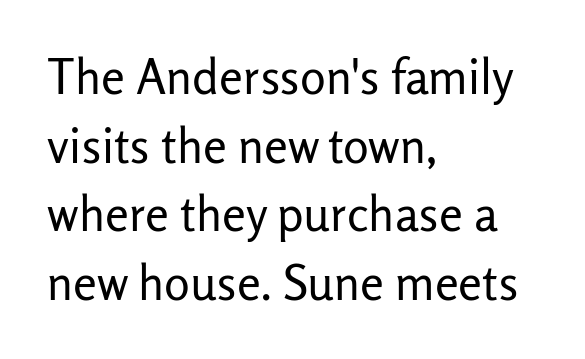
{"serif": "no", "italic": "no", "bold": "no", "weight": "regular", "width": "normal", "stroke_contrast": "low", "x_height": "medium", "monospaced": "no", "underline": "no", "align": "left", "line_spacing": "normal", "line_spacing_ratio": 1.43, "letter_spacing": "normal", "letter_spacing_em": 0.0, "glyph_px": 48}
